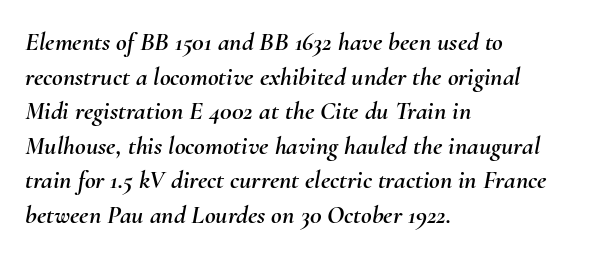
The passage shown leans; its letterforms are oblique. Normally led — the rows are evenly, conventionally spaced. Nobody touched the tracking dial on this one. Rule under the text: the space is simply empty. Alignment: flush left.
